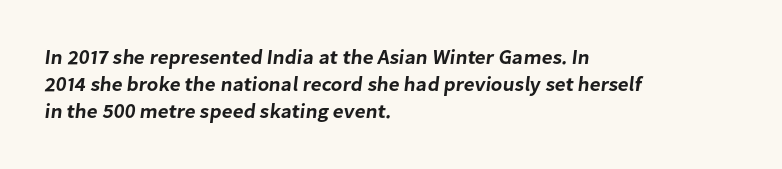
The image shows 20 px text type; set left-aligned, normal line spacing (1.36x), normal letter spacing, not underlined.
